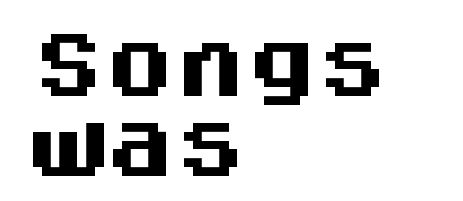
This sample trades vertical openness for compactness between lines. Think of a typewriter: that constant character pitch is what you see here. This rendering features lettering with no underline. Alignment: flush left. A typesetter would call this zero additional tracking.
